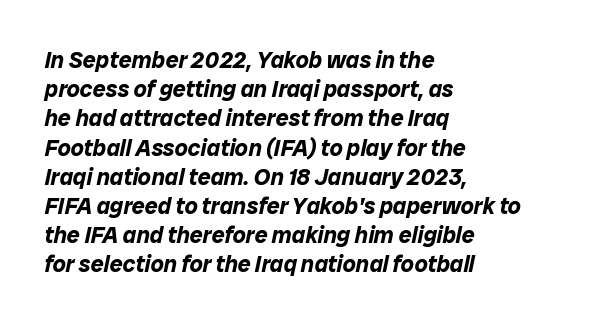
The image shows 23 px bold type, italic (leaning right); set left-aligned, normal line spacing (1.27x), normal letter spacing, not underlined.
